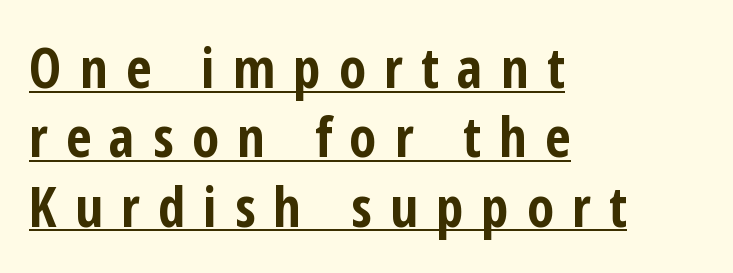
The image shows 55 px bold, condensed sans-serif type, upright; set left-aligned, normal line spacing (1.26x), unusually wide letter spacing (+0.33 em), underlined; low stroke contrast and a medium x-height.
